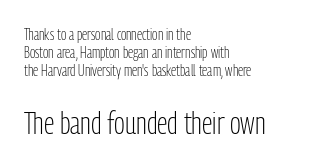
Bigger letters appear in the bottom chunk; the top chunk is reduced. Varying glyph widths throughout — classic text-font behaviour. Letters rest on an invisible, unmarked baseline. How are the letters spaced? Ordinarily, with no added tracking. The type sits square on the baseline with zero lean.
